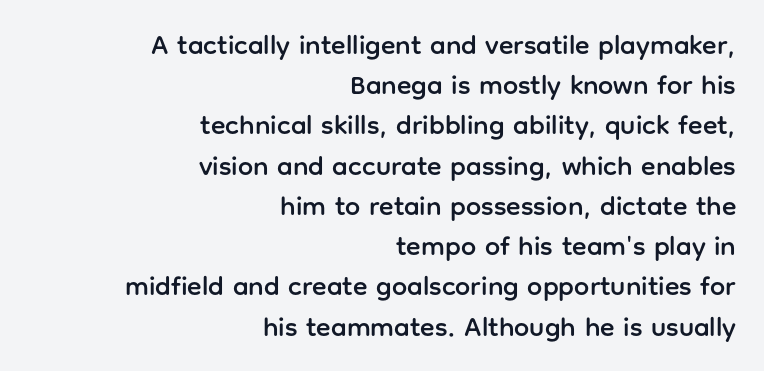
Q: Is the text italic (slanted)? A: No, it is upright.
Q: Is the text underlined? A: No.
Q: How is the paragraph aligned? A: Right-aligned.
Q: Is the spacing between letters normal or unusually wide? A: Normal.
Q: Is the spacing between lines tight, normal or loose? A: Normal.
